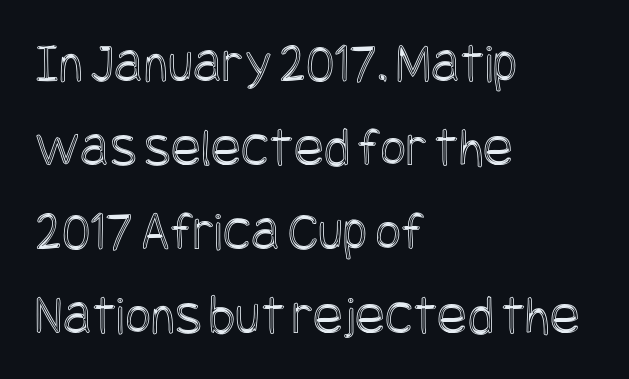
You could call the tracking neutral — neither tight nor loose. Compared with a centered layout, this one pins lines to the left instead. Regarding leading, the lines here are spaced in the standard way. Posture: vertical. Bare-footed words on every line.
